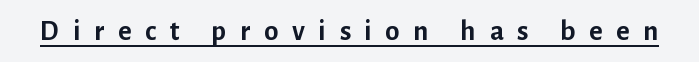
Q: Is the text bold? A: Yes.
Q: Is the text italic (slanted)? A: No, it is upright.
Q: Is the typeface a serif or a sans-serif typeface? A: Sans-serif.
Q: Is the text underlined? A: Yes.
Q: Is the spacing between letters normal or unusually wide? A: Unusually wide.
Q: Width (condensed, normal, or wide)? A: Normal.
Q: Stroke contrast? A: Low.
Q: x-height? A: Medium.
Q: Monospaced? A: No.
